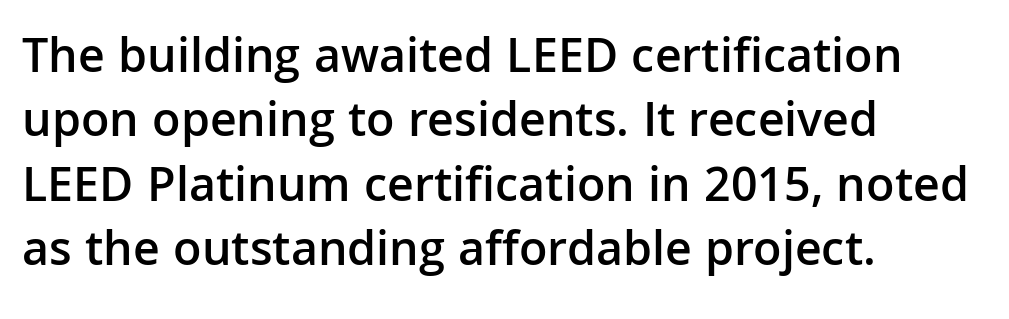
{"serif": "no", "italic": "no", "bold": "semi", "weight": "semibold", "width": "normal", "stroke_contrast": "low", "x_height": "medium", "monospaced": "no", "underline": "no", "align": "left", "line_spacing": "normal", "line_spacing_ratio": 1.29, "letter_spacing": "normal", "letter_spacing_em": 0.0, "glyph_px": 50}
